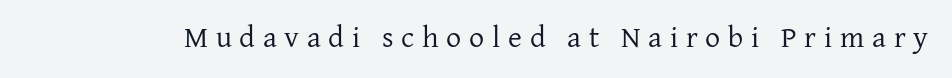
The image shows 30 px regular-weight serif type, upright; set unusually wide letter spacing (+0.26 em), not underlined; low stroke contrast and a medium x-height.
